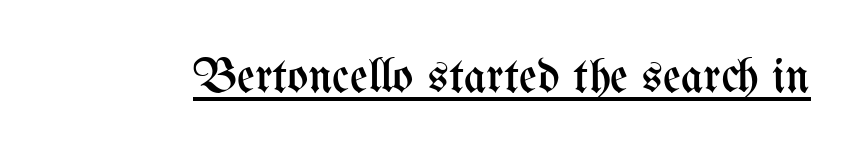
You could call the tracking neutral — neither tight nor loose. The lettering holds an erect, upright posture throughout. Compared with a typical body face, this is equally light or lighter still. Glance below the letters and you will spot a drawn line.
